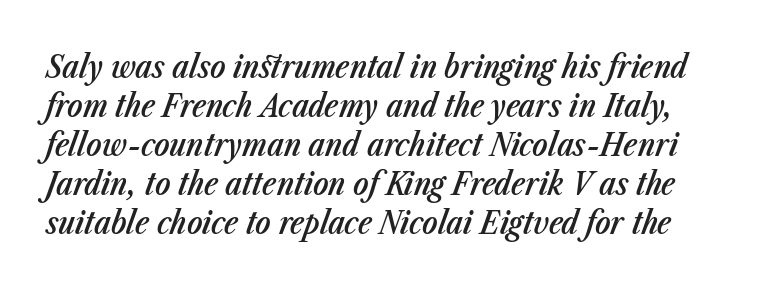
Does the weight exceed regular? Yes, but only to semibold. The passage shown leans; its letterforms are oblique. Character widths vary here, with narrow letters taking less room than wide ones. Default kerning and tracking; the words read as compact shapes. Letters rest on an invisible, unmarked baseline.
